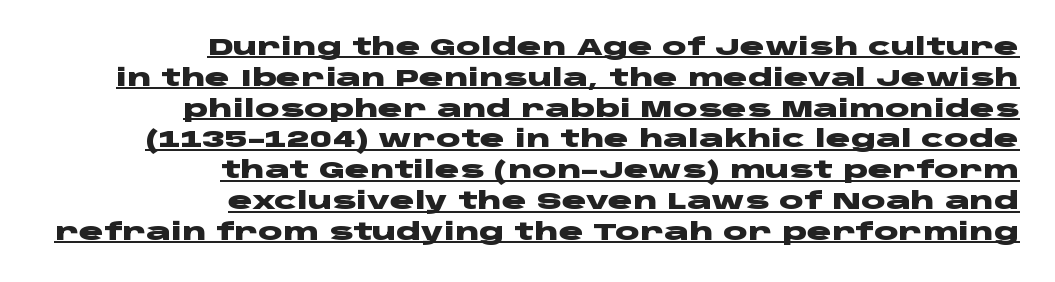
The image shows 23 px bold type, upright; set right-aligned, normal line spacing (1.34x), normal letter spacing, underlined.
